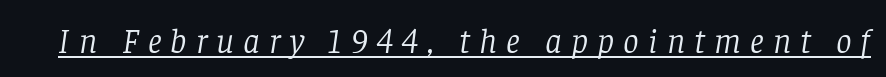
The image shows 35 px light serif type, italic (leaning right); set unusually wide letter spacing (+0.26 em), underlined; low stroke contrast and a large x-height.
